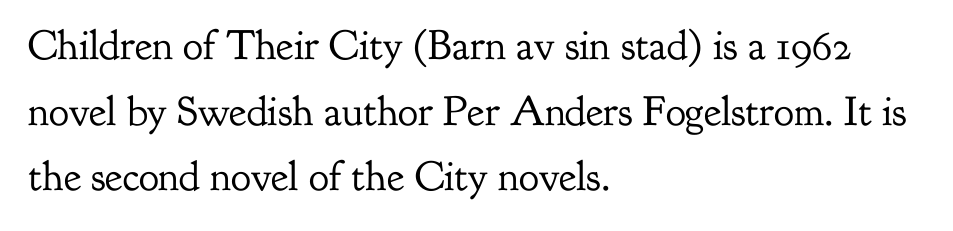
Q: Is the text bold? A: No.
Q: Is the text italic (slanted)? A: No, it is upright.
Q: Is the typeface a serif or a sans-serif typeface? A: Serif.
Q: Is the text underlined? A: No.
Q: How is the paragraph aligned? A: Left-aligned.
Q: Is the spacing between letters normal or unusually wide? A: Normal.
Q: Is the spacing between lines tight, normal or loose? A: Normal.
Q: Width (condensed, normal, or wide)? A: Normal.
Q: Stroke contrast? A: Low.
Q: x-height? A: Small.
Q: Monospaced? A: No.
